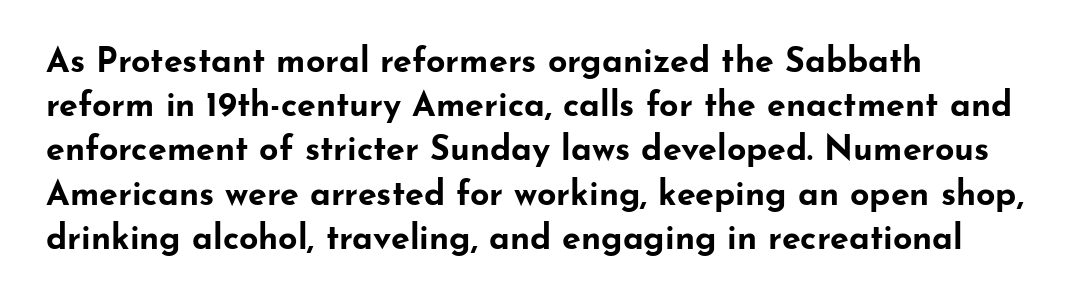
{"serif": "no", "italic": "no", "bold": "yes", "weight": "bold", "width": "wide", "stroke_contrast": "low", "x_height": "small", "monospaced": "no", "underline": "no", "align": "left", "line_spacing": "normal", "line_spacing_ratio": 1.3, "letter_spacing": "normal", "letter_spacing_em": 0.0, "glyph_px": 34}
